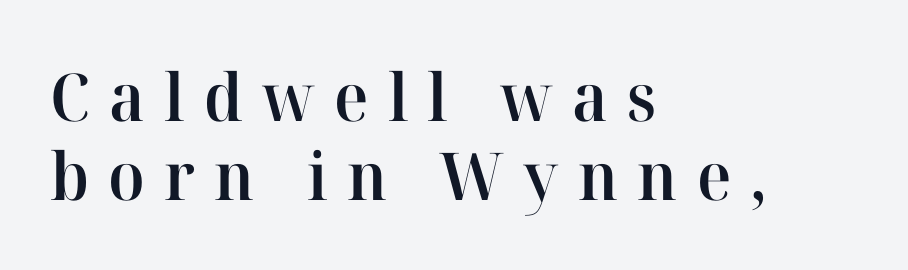
The image shows 66 px semibold serif type, upright; set left-aligned, line spacing 1.19x, unusually wide letter spacing (+0.29 em), not underlined; high stroke contrast and a medium x-height.
